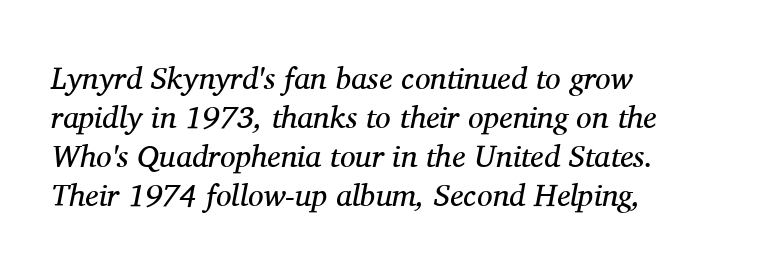
The image shows 31 px regular-weight serif type, italic (leaning right); set left-aligned, normal line spacing (1.26x), normal letter spacing, not underlined; medium stroke contrast and a medium x-height.
